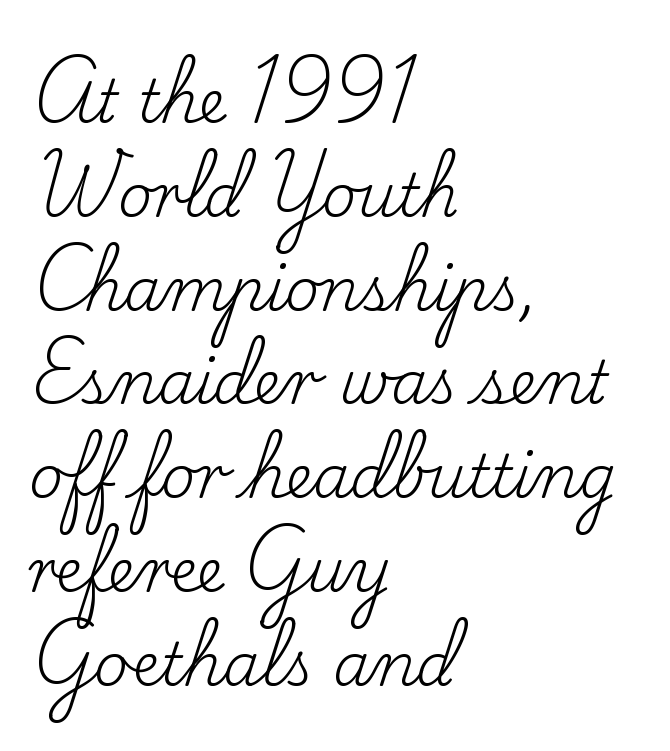
The image shows 59 px regular-weight serif type; set left-aligned, normal line spacing (1.59x), normal letter spacing, not underlined; low stroke contrast and a small x-height.
